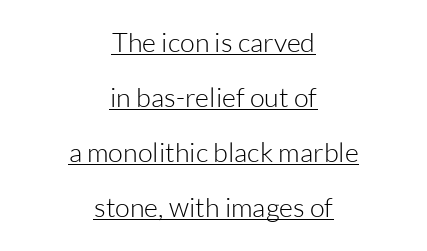
Q: Is the text bold? A: No.
Q: Is the text italic (slanted)? A: No, it is upright.
Q: Is the text underlined? A: Yes.
Q: How is the paragraph aligned? A: Centered.
Q: Is the spacing between letters normal or unusually wide? A: Normal.
Q: Is the spacing between lines tight, normal or loose? A: Loose.
